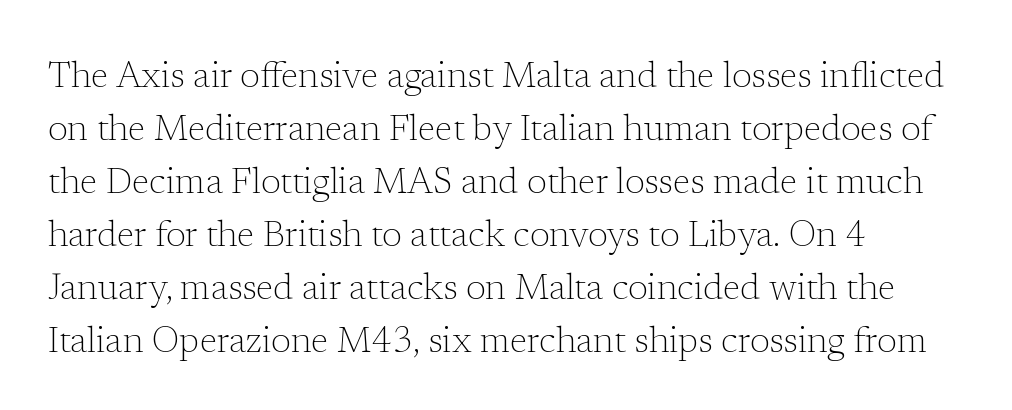
Weight: not bold — regular or lighter. The lettering holds an erect, upright posture throughout. These lines are composed in type with serifs. The gaps between neighbouring characters are ordinary and unremarkable.
